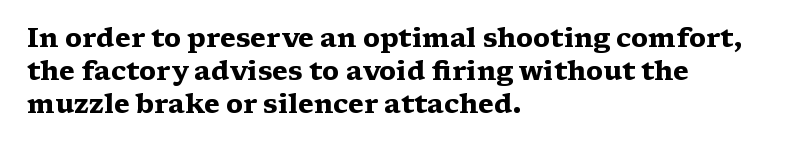
The leading is moderate, giving the passage an even texture. A dark, heavy texture on the line: the type is bold. Descenders hang freely into open space. Letter spacing: default. Notice how the passage keeps a crisp vertical edge on the left only. This is roman type, the default non-slanted kind.
